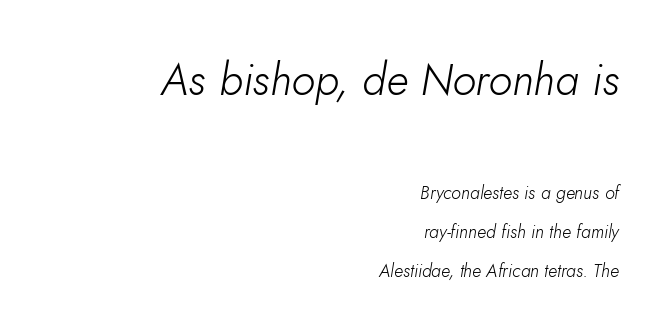
The passage is arranged like a letterhead date or caption credit — flush right. Loosely led — the rows are spread out. Yep, that's italic — everything's leaning. Each letter keeps its own natural width here, so spacing adapts to shape.
